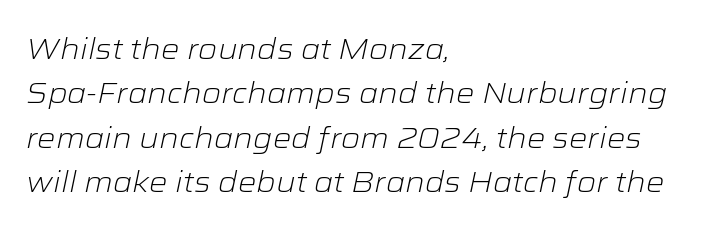
Q: Is the text bold? A: No.
Q: Is the text italic (slanted)? A: Yes, it leans right by about 12 degrees.
Q: Is the text underlined? A: No.
Q: How is the paragraph aligned? A: Left-aligned.
Q: Is the spacing between letters normal or unusually wide? A: Normal.
Q: Is the spacing between lines tight, normal or loose? A: Normal.
Q: Width (condensed, normal, or wide)? A: Wide.
Q: Stroke contrast? A: Low.
Q: x-height? A: Medium.
Q: Monospaced? A: No.
